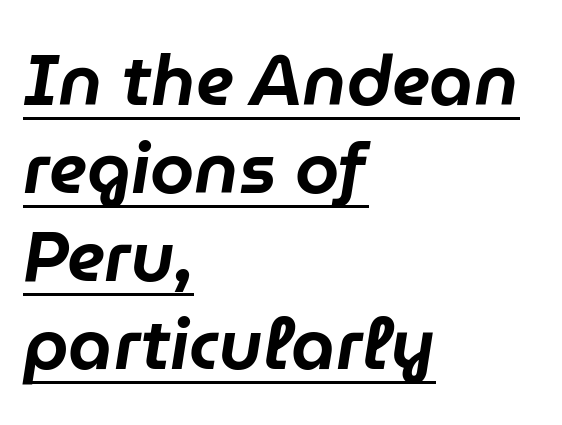
{"italic": "yes", "lean": "right", "slant_degrees": 9, "width": "normal", "stroke_contrast": "low", "x_height": "medium", "monospaced": "no", "underline": "yes", "align": "left", "line_spacing_ratio": 1.24, "letter_spacing": "normal", "letter_spacing_em": 0.0, "glyph_px": 71}
